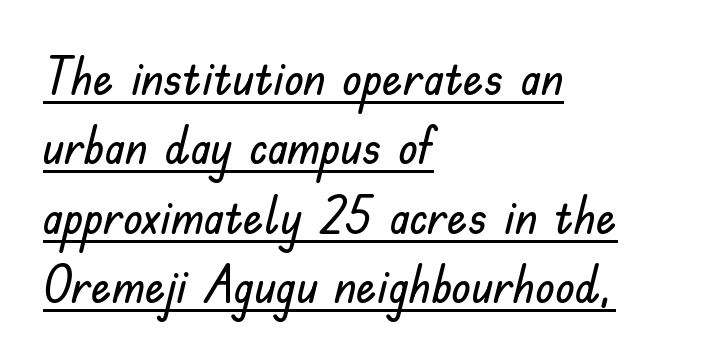
The image shows 51 px sans-serif type; set left-aligned, normal line spacing (1.36x), normal letter spacing, underlined; low stroke contrast and a small x-height.
